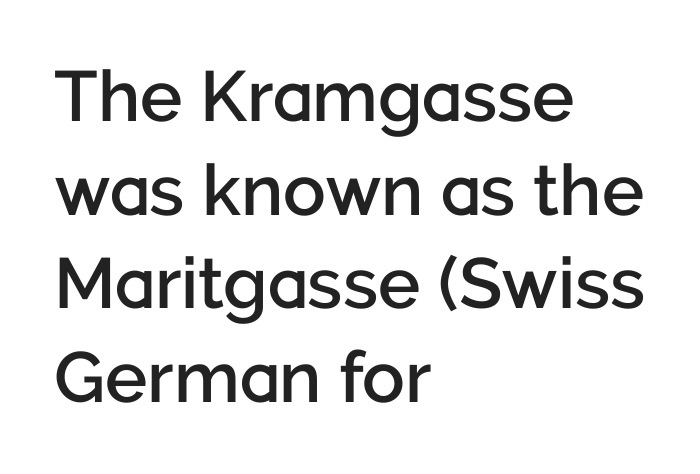
{"serif": "no", "italic": "no", "bold": "semi", "weight": "semibold", "width": "normal", "stroke_contrast": "low", "x_height": "medium", "monospaced": "no", "underline": "no", "align": "left", "line_spacing": "normal", "line_spacing_ratio": 1.32, "letter_spacing": "normal", "letter_spacing_em": 0.0, "glyph_px": 71}
